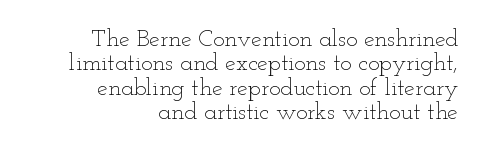
Q: Is the text bold? A: No.
Q: Is the text italic (slanted)? A: No, it is upright.
Q: Is the text underlined? A: No.
Q: How is the paragraph aligned? A: Right-aligned.
Q: Is the spacing between letters normal or unusually wide? A: Normal.
Q: Is the spacing between lines tight, normal or loose? A: Tight.
